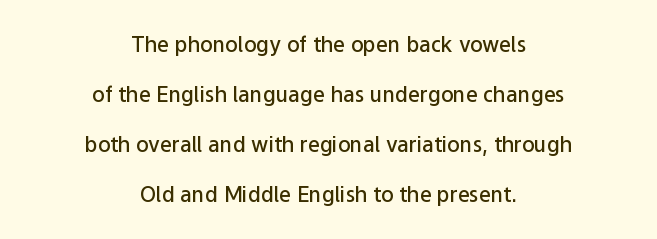
Q: Is the text bold? A: Semi-bold.
Q: Is the text italic (slanted)? A: No, it is upright.
Q: Is the text underlined? A: No.
Q: How is the paragraph aligned? A: Centered.
Q: Is the spacing between letters normal or unusually wide? A: Normal.
Q: Is the spacing between lines tight, normal or loose? A: Loose.
